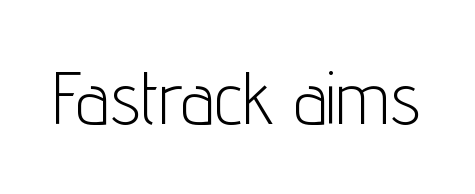
{"serif": "no", "italic": "no", "bold": "no", "weight": "light", "width": "condensed", "stroke_contrast": "low", "x_height": "medium", "monospaced": "no", "underline": "no", "letter_spacing": "normal", "letter_spacing_em": 0.0, "glyph_px": 73}
